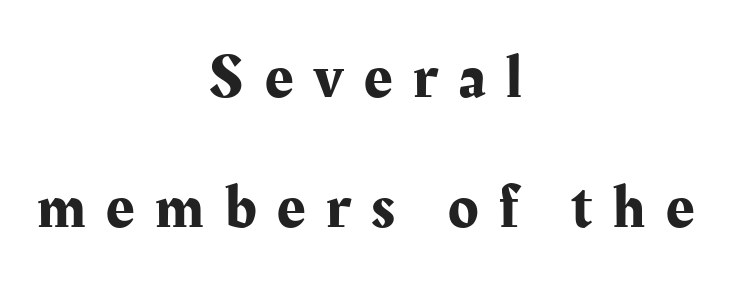
You could only call the tracking loose — the letters float apart. Regarding leading, the lines here are spaced well apart. Designer's note — italics off, roman on. Underlining? Definitely not there. Visually the block forms a symmetrical silhouette, jagged on both flanks.
